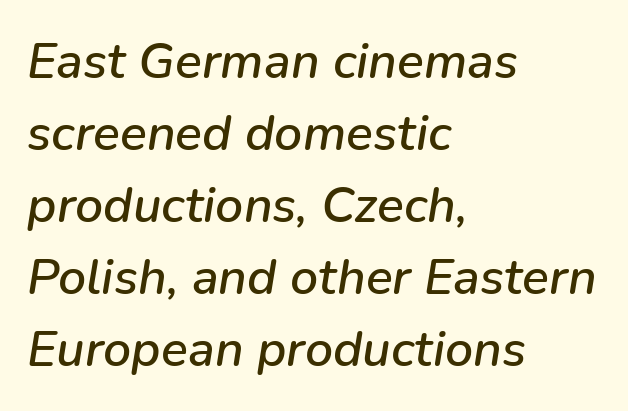
Q: Is the text italic (slanted)? A: Yes, it leans right by about 9 degrees.
Q: Is the text underlined? A: No.
Q: How is the paragraph aligned? A: Left-aligned.
Q: Is the spacing between letters normal or unusually wide? A: Normal.
Q: Is the spacing between lines tight, normal or loose? A: Normal.
Q: Width (condensed, normal, or wide)? A: Normal.
Q: Stroke contrast? A: Low.
Q: x-height? A: Medium.
Q: Monospaced? A: No.
